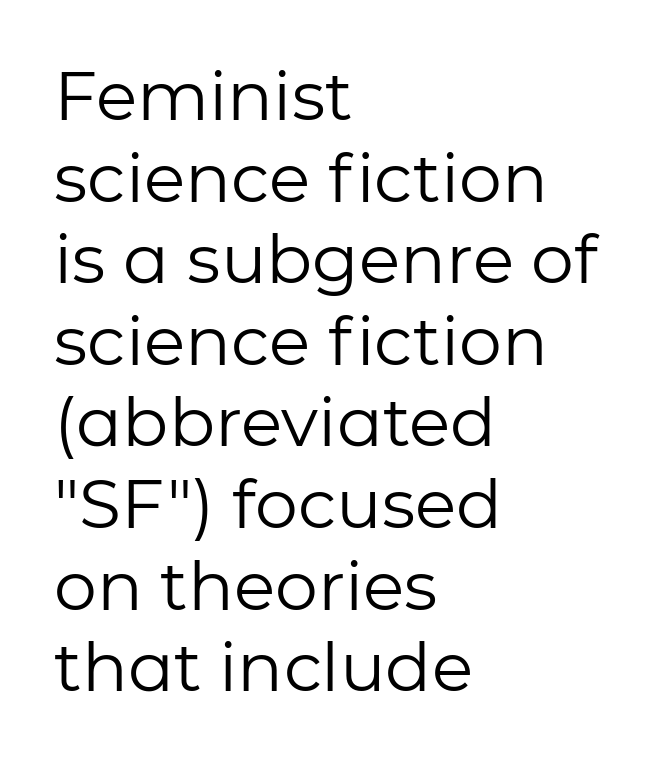
The image shows 68 px regular-weight sans-serif type, upright; set left-aligned, line spacing 1.2x, normal letter spacing, not underlined; low stroke contrast and a medium x-height.
